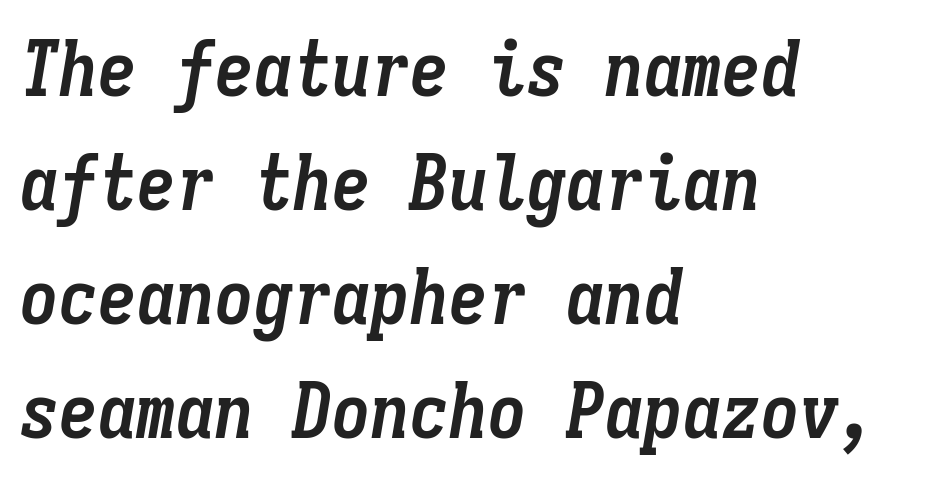
Horizontal alignment here is leftward, the default for most running prose. Is the type bold? Yes — the strokes are clearly thick and heavy. The vertical gap from one line to the next is medium. Nothing unusual about the tracking: characters are spaced as the font intends.
